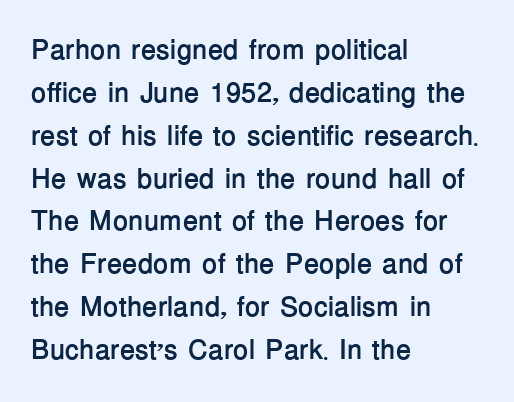
The image shows 28 px semibold sans-serif type, upright; set left-aligned, normal line spacing (1.53x), normal letter spacing, not underlined; low stroke contrast and a medium x-height.
